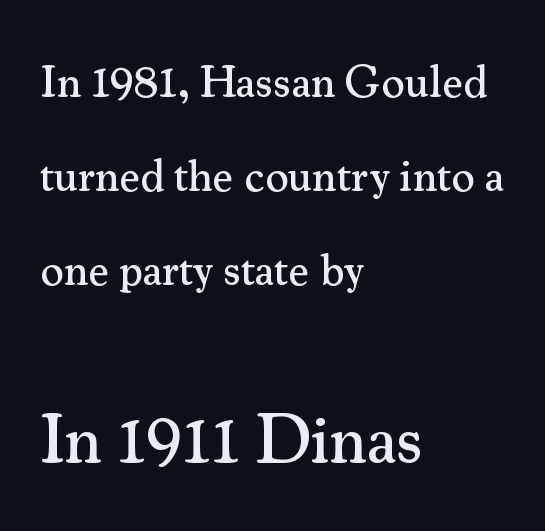
{"serif": "yes", "italic": "no", "width": "normal", "stroke_contrast": "medium", "x_height": "small", "monospaced": "no", "underline": "no", "align": "left", "line_spacing": "loose", "line_spacing_ratio": 2.09, "letter_spacing": "normal", "letter_spacing_em": 0.0, "larger_block": "second", "size_ratio": 1.51, "glyph_px": 68}
